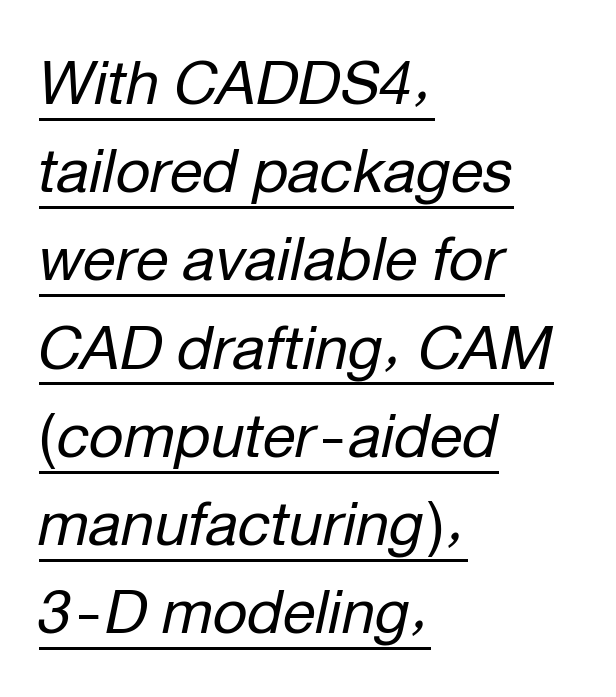
{"italic": "yes", "lean": "right", "slant_degrees": 12, "bold": "no", "weight": "regular", "width": "normal", "stroke_contrast": "low", "x_height": "medium", "monospaced": "no", "underline": "yes", "align": "left", "line_spacing": "normal", "line_spacing_ratio": 1.47, "letter_spacing": "normal", "letter_spacing_em": 0.0, "glyph_px": 60}
